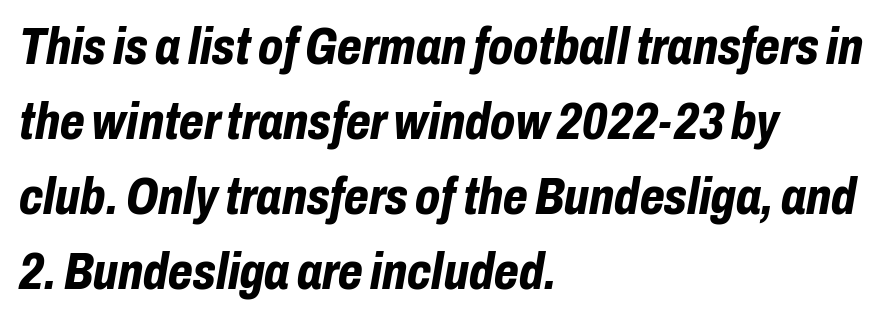
As a designer I'd log this as weight 700, bold. When letters slant like this, we call the style italic. Short note: letters normally spaced. The face used here is proportionally spaced, like ordinary book or web type. This sample keeps an unexceptional amount of space between lines.
